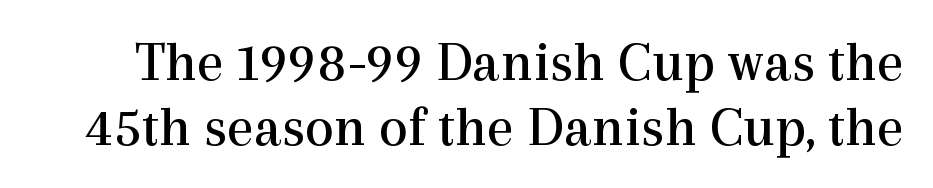
Q: Is the text bold? A: No.
Q: Is the text italic (slanted)? A: No, it is upright.
Q: Is the typeface a serif or a sans-serif typeface? A: Serif.
Q: Is the text underlined? A: No.
Q: Is the spacing between letters normal or unusually wide? A: Normal.
Q: Is the spacing between lines tight, normal or loose? A: Tight.
Q: Width (condensed, normal, or wide)? A: Normal.
Q: x-height? A: Medium.
Q: Monospaced? A: No.
